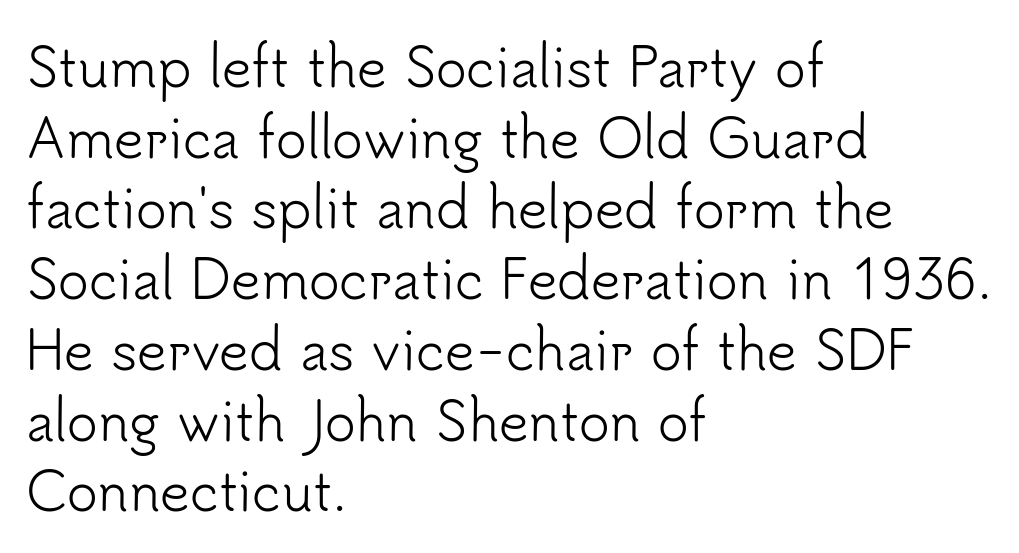
{"serif": "no", "italic": "no", "bold": "no", "weight": "light", "width": "normal", "stroke_contrast": "low", "x_height": "small", "monospaced": "no", "underline": "no", "align": "left", "line_spacing": "normal", "line_spacing_ratio": 1.36, "letter_spacing": "normal", "letter_spacing_em": 0.0, "glyph_px": 52}
